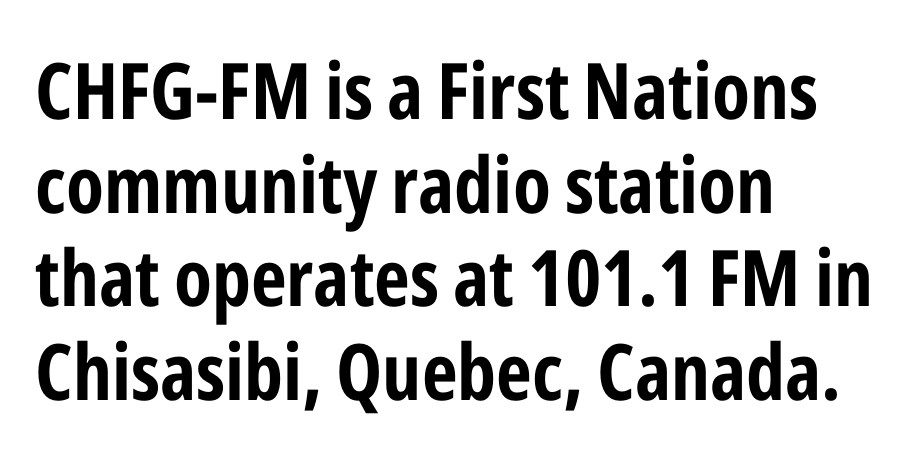
{"serif": "no", "italic": "no", "bold": "yes", "weight": "bold", "width": "condensed", "stroke_contrast": "low", "x_height": "medium", "monospaced": "no", "underline": "no", "align": "left", "line_spacing_ratio": 1.2, "letter_spacing": "normal", "letter_spacing_em": 0.0, "glyph_px": 78}
